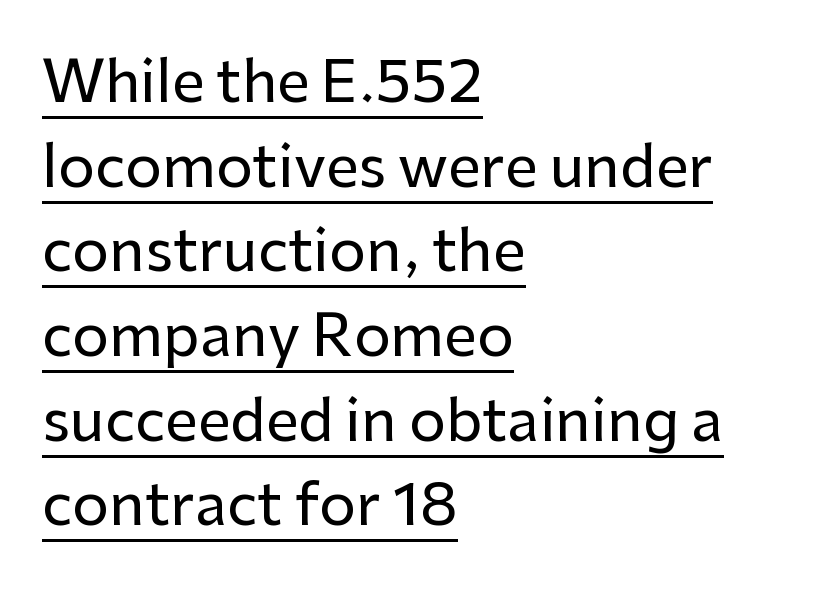
The rendering anchors every line to the left-hand side. There is no visible air inserted between adjacent glyphs. Designer's note — italics off, roman on. How would I describe the line gaps? Plain and ordinary. Look at the bottom of the vertical strokes: they stop flat, with no serifs. Emphasis is given by a line drawn under the lettering.
